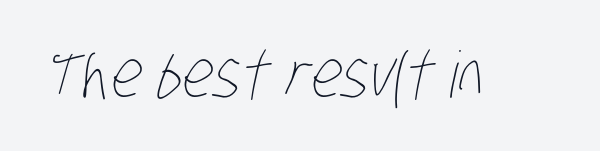
Q: Is the text bold? A: No.
Q: Is the text underlined? A: No.
Q: Is the spacing between letters normal or unusually wide? A: Normal.
Q: Width (condensed, normal, or wide)? A: Condensed.
Q: Stroke contrast? A: Low.
Q: x-height? A: Large.
Q: Monospaced? A: No.
